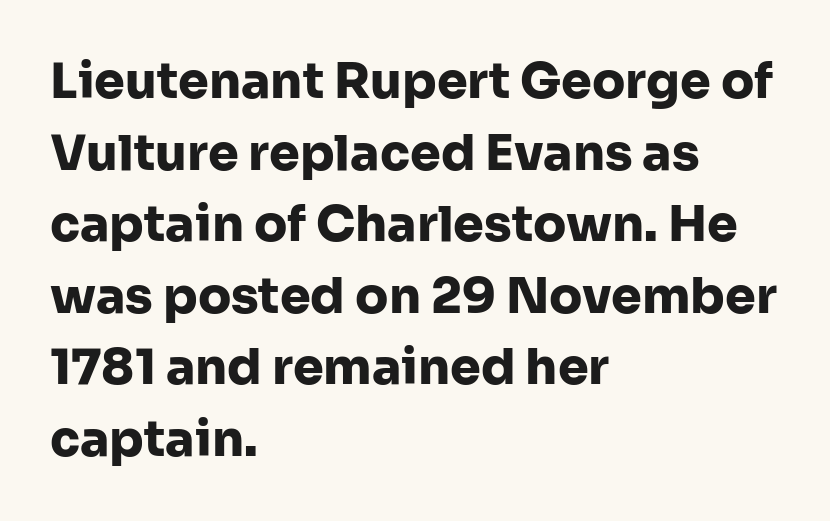
The lettering stays uniformly vertical, giving the passage a roman look. Any mark beneath the type? The region is blank. Do the characters align in a grid? No, the font is proportional. What stands out about the letter spacing? Nothing — it is the standard amount.
